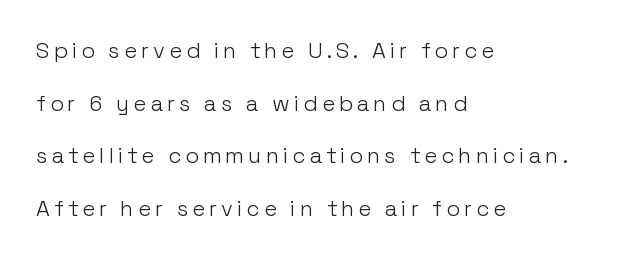
Do the letters lean? They stand straight. Loosely led — the rows are spread out. The weight tops out at a normal text grade. The glyphs are unaccompanied by any horizontal stroke below them. The compositor pushed each line to the left boundary.
